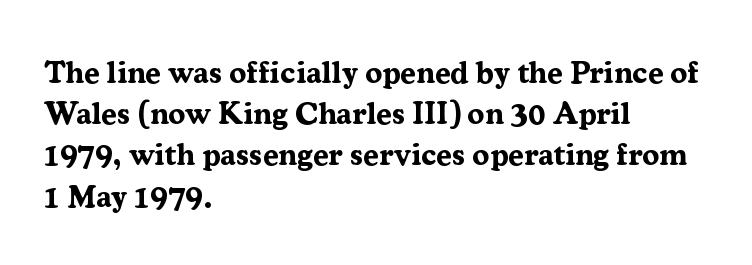
{"serif": "yes", "italic": "no", "bold": "yes", "weight": "bold", "width": "normal", "stroke_contrast": "medium", "x_height": "medium", "monospaced": "no", "underline": "no", "align": "left", "line_spacing": "normal", "line_spacing_ratio": 1.33, "letter_spacing": "normal", "letter_spacing_em": 0.0, "glyph_px": 31}
